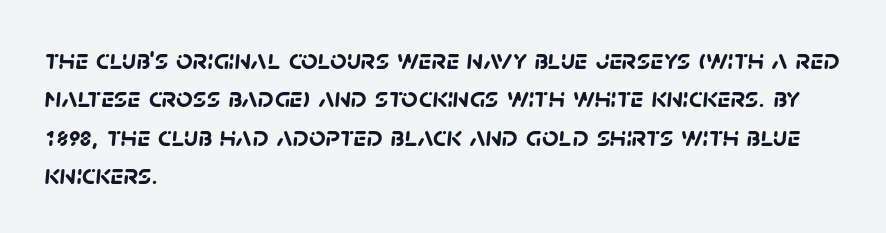
Q: Is the text bold? A: Yes.
Q: Is the typeface a serif or a sans-serif typeface? A: Sans-serif.
Q: Is the text underlined? A: No.
Q: How is the paragraph aligned? A: Left-aligned.
Q: Is the spacing between letters normal or unusually wide? A: Normal.
Q: Is the spacing between lines tight, normal or loose? A: Normal.
Q: Width (condensed, normal, or wide)? A: Normal.
Q: Stroke contrast? A: Low.
Q: x-height? A: Large.
Q: Monospaced? A: No.
